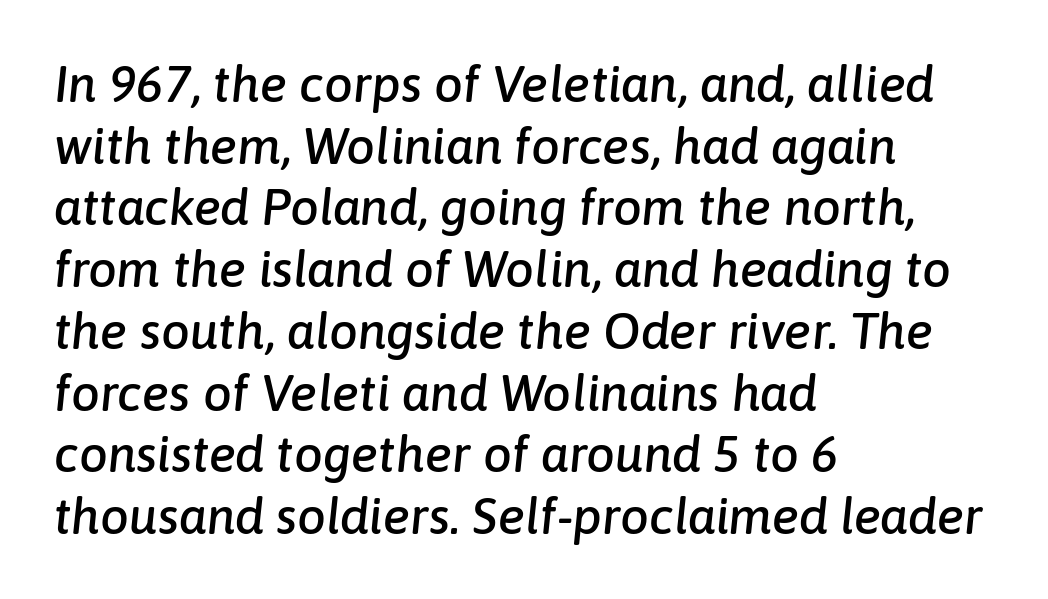
Characters follow at the spacing the type designer built in. A student would call this left alignment; a typographer would say flush left, rag right. This sample has the flowing, uneven cadence of proportional lettering. Check under the words: just untouched page.
